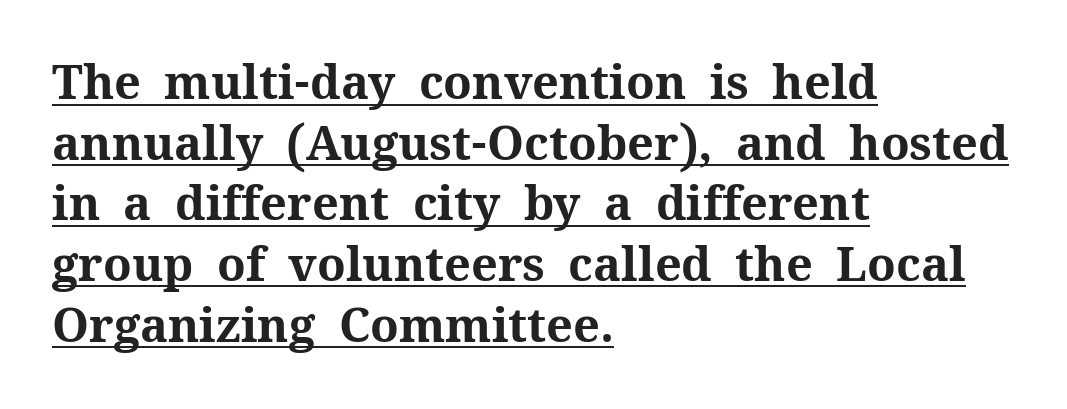
The image shows 47 px bold serif type, upright; set left-aligned, normal line spacing (1.29x), normal letter spacing, underlined; medium stroke contrast and a medium x-height.
